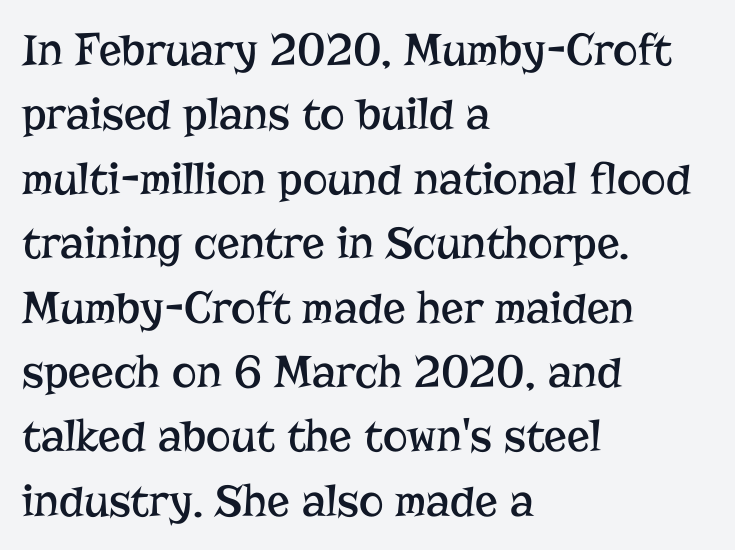
{"serif": "yes", "italic": "no", "bold": "no", "weight": "regular", "width": "normal", "stroke_contrast": "low", "x_height": "medium", "monospaced": "no", "underline": "no", "align": "left", "line_spacing": "normal", "line_spacing_ratio": 1.37, "letter_spacing": "normal", "letter_spacing_em": 0.0, "glyph_px": 47}
